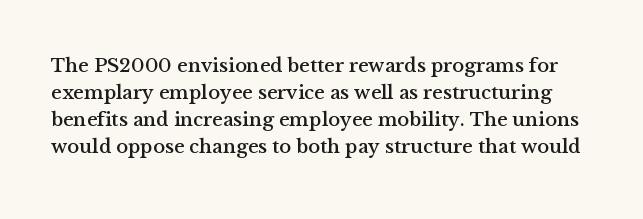
{"italic": "no", "underline": "no", "line_spacing": "normal", "line_spacing_ratio": 1.35, "letter_spacing": "normal", "letter_spacing_em": 0.0, "glyph_px": 20}
